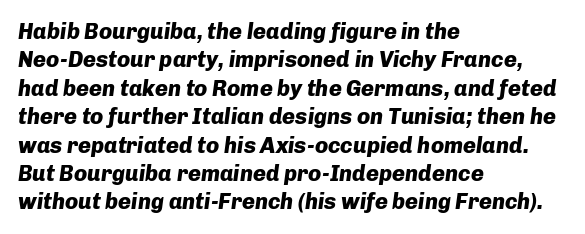
Compared with typical paragraphs, the rows here are spaced about the same. Observe the ordinary spacing: letters are neighbours, not strangers. Italic? Definitely — the glyphs are oblique. Compared with an ordinary text face, these strokes are far heavier — a full bold. The strip under each line holds only bare page.
